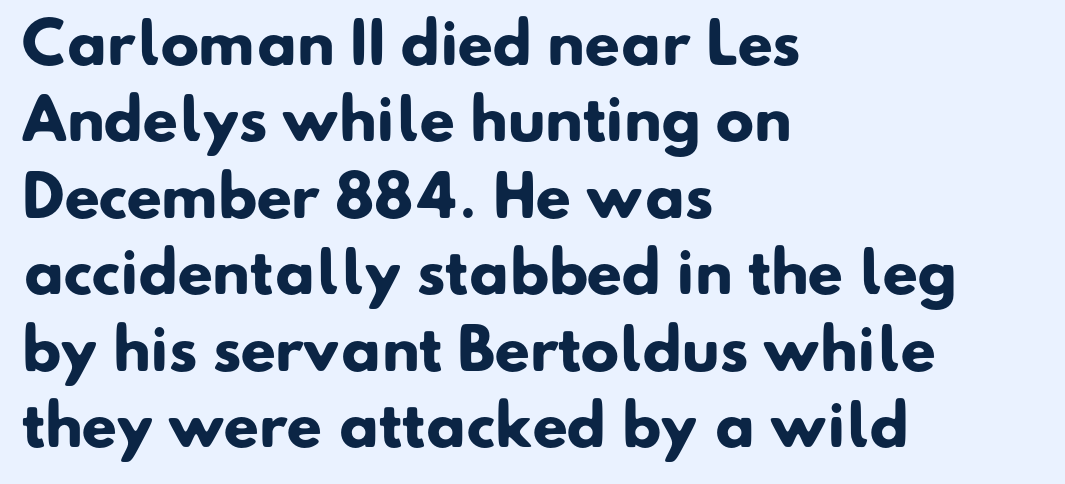
In CSS terms this would be text-align: left. Do the characters align in a grid? No, the font is proportional. A typesetter would label this face a sans. What weight is shown? A full bold with thick strokes. A bare baseline throughout the passage. This rendering leaves character spacing at its baseline value.
